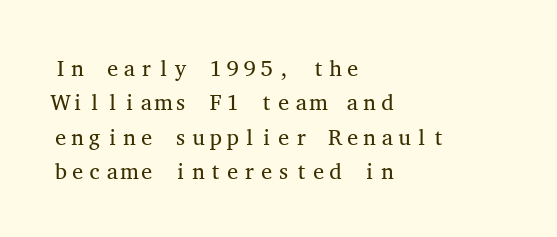
Q: Is the text bold? A: No.
Q: Is the text italic (slanted)? A: No, it is upright.
Q: Is the text underlined? A: No.
Q: How is the paragraph aligned? A: Left-aligned.
Q: Is the spacing between letters normal or unusually wide? A: Normal.
Q: Is the spacing between lines tight, normal or loose? A: Normal.
